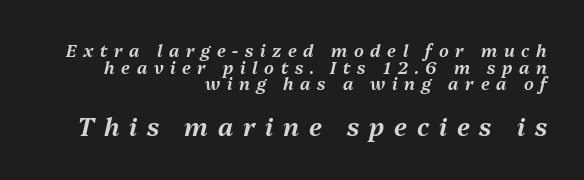
The paragraph shown leans on its right margin. A typesetter would mark this as italic. The more generous point size was reserved for the lower chunk. The block of text is dense from top to bottom, with scant space between rows. Display-style spreading of the glyphs; the letterfit is very open.
